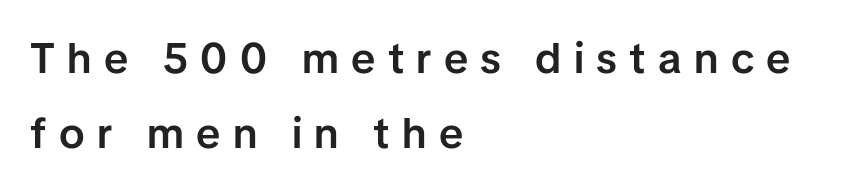
Q: Is the text bold? A: Semi-bold.
Q: Is the text italic (slanted)? A: No, it is upright.
Q: Is the typeface a serif or a sans-serif typeface? A: Sans-serif.
Q: Is the text underlined? A: No.
Q: How is the paragraph aligned? A: Left-aligned.
Q: Is the spacing between letters normal or unusually wide? A: Unusually wide.
Q: Width (condensed, normal, or wide)? A: Normal.
Q: Stroke contrast? A: Low.
Q: x-height? A: Medium.
Q: Monospaced? A: No.
